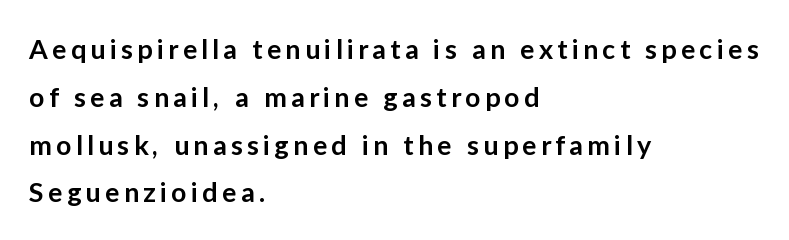
The image shows 27 px text type, upright; set left-aligned, line spacing 1.77x, not underlined.
